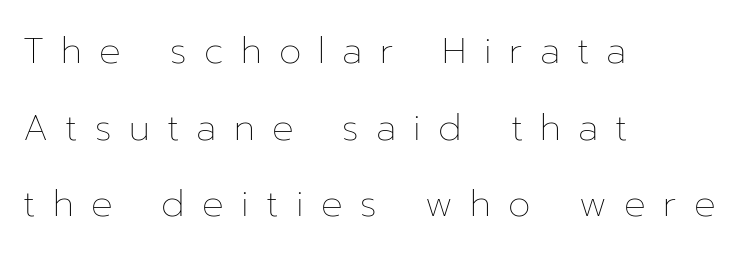
{"italic": "no", "bold": "no", "weight": "thin", "width": "normal", "stroke_contrast": "low", "x_height": "medium", "monospaced": "no", "underline": "no", "align": "left", "line_spacing": "loose", "line_spacing_ratio": 2.13, "letter_spacing": "wide", "letter_spacing_em": 0.48, "glyph_px": 36}
